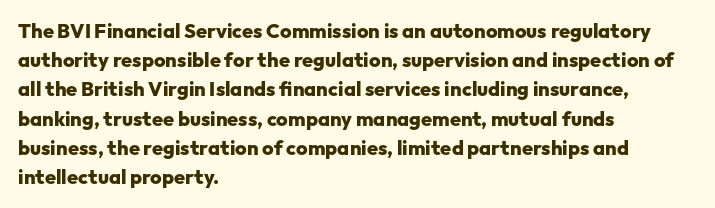
Q: Is the text bold? A: Yes.
Q: Is the text italic (slanted)? A: No, it is upright.
Q: Is the text underlined? A: No.
Q: How is the paragraph aligned? A: Left-aligned.
Q: Is the spacing between letters normal or unusually wide? A: Normal.
Q: Is the spacing between lines tight, normal or loose? A: Normal.
